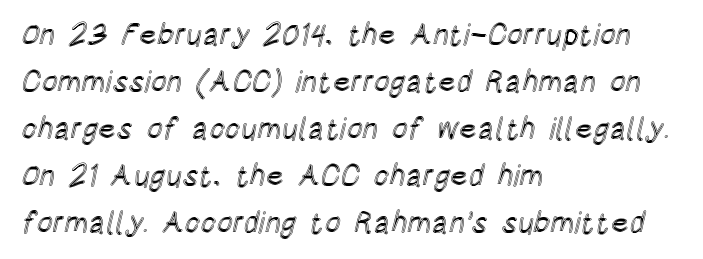
The image shows 30 px condensed type; set left-aligned, normal line spacing (1.57x), normal letter spacing, not underlined; a large x-height.
